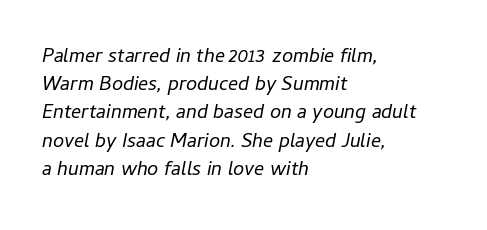
{"italic": "yes", "lean": "right", "slant_degrees": 11, "bold": "no", "underline": "no", "align": "left", "line_spacing": "normal", "line_spacing_ratio": 1.41, "letter_spacing": "normal", "letter_spacing_em": 0.0, "glyph_px": 20}
